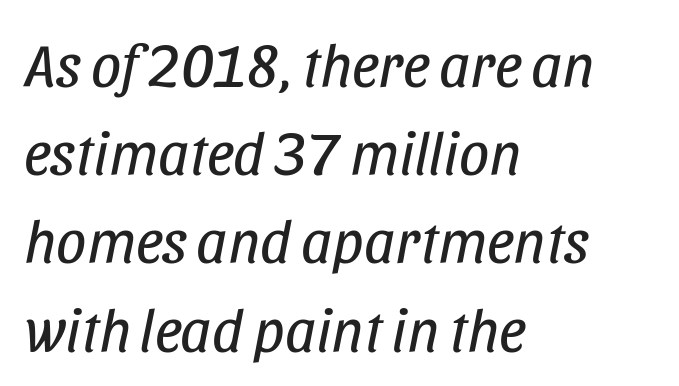
The image shows 60 px regular-weight, condensed type, italic (leaning right); set left-aligned, normal line spacing (1.47x), normal letter spacing, not underlined; low stroke contrast and a large x-height.
